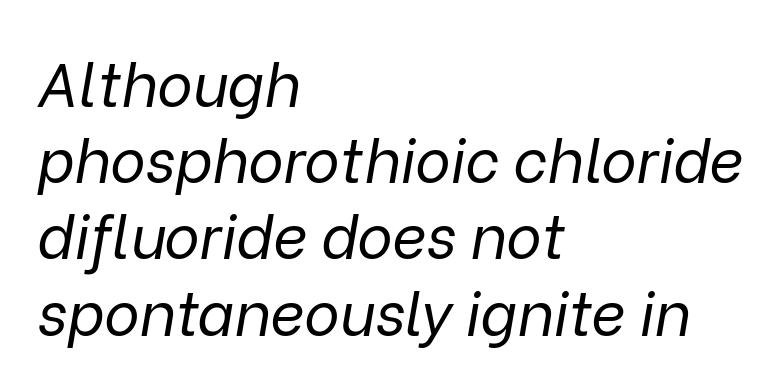
The image shows 60 px regular-weight type, italic (leaning right); set left-aligned, normal line spacing (1.27x), normal letter spacing, not underlined; low stroke contrast and a medium x-height.
